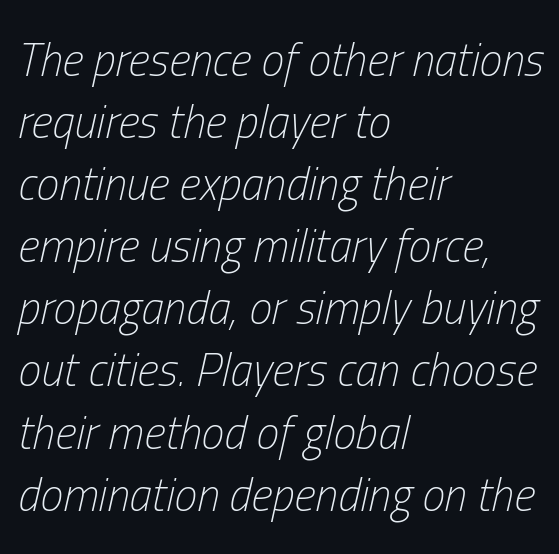
Stem width sits at or under what a default text font uses. Quick note: italic. Varying glyph widths throughout — classic text-font behaviour. The strip under each line holds only bare page. One glance says typical: line gaps are just what's usual. Horizontal alignment here is leftward, the default for most running prose.
